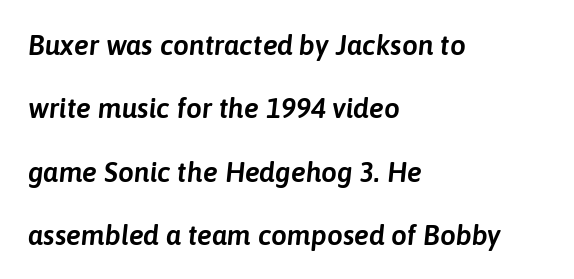
Q: Is the text italic (slanted)? A: Yes, it leans right by about 6 degrees.
Q: Is the text underlined? A: No.
Q: How is the paragraph aligned? A: Left-aligned.
Q: Is the spacing between letters normal or unusually wide? A: Normal.
Q: Is the spacing between lines tight, normal or loose? A: Loose.
Q: Width (condensed, normal, or wide)? A: Normal.
Q: Stroke contrast? A: Low.
Q: x-height? A: Medium.
Q: Monospaced? A: No.
